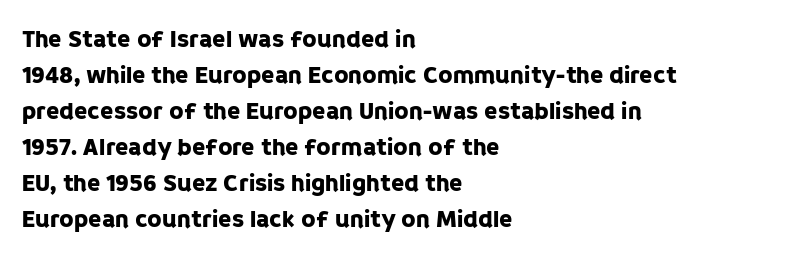
Q: Is the text italic (slanted)? A: No, it is upright.
Q: Is the text underlined? A: No.
Q: How is the paragraph aligned? A: Left-aligned.
Q: Is the spacing between letters normal or unusually wide? A: Normal.
Q: Is the spacing between lines tight, normal or loose? A: Normal.
